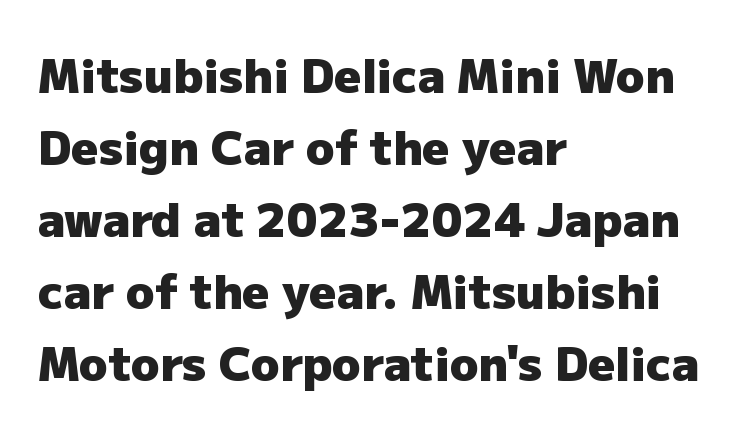
{"serif": "no", "italic": "no", "bold": "yes", "weight": "heavy", "width": "normal", "stroke_contrast": "low", "x_height": "medium", "monospaced": "no", "underline": "no", "align": "left", "line_spacing": "normal", "line_spacing_ratio": 1.53, "letter_spacing": "normal", "letter_spacing_em": 0.0, "glyph_px": 47}
